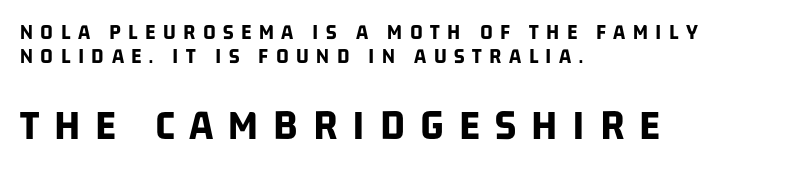
{"serif": "no", "bold": "yes", "weight": "bold", "width": "condensed", "stroke_contrast": "low", "x_height": "large", "monospaced": "no", "underline": "no", "align": "left", "line_spacing": "tight", "line_spacing_ratio": 1.07, "letter_spacing": "wide", "letter_spacing_em": 0.34, "larger_block": "second", "size_ratio": 2.0, "glyph_px": 44}
